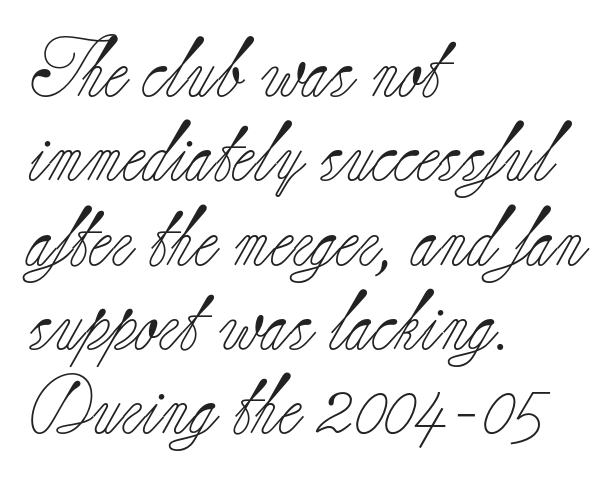
Q: Is the text bold? A: No.
Q: Is the text italic (slanted)? A: Yes.
Q: Is the typeface a serif or a sans-serif typeface? A: Serif.
Q: Is the text underlined? A: No.
Q: How is the paragraph aligned? A: Left-aligned.
Q: Is the spacing between letters normal or unusually wide? A: Normal.
Q: Is the spacing between lines tight, normal or loose? A: Normal.
Q: Width (condensed, normal, or wide)? A: Normal.
Q: Stroke contrast? A: Low.
Q: x-height? A: Small.
Q: Monospaced? A: No.
